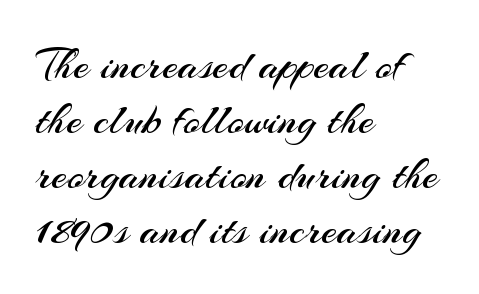
The lines in this sample share a left origin and differ only in where they stop. The passage shown has conventional tracking throughout. Nothing heavy about these letters — not bold at all. The glyphs are unaccompanied by any horizontal stroke below them.
